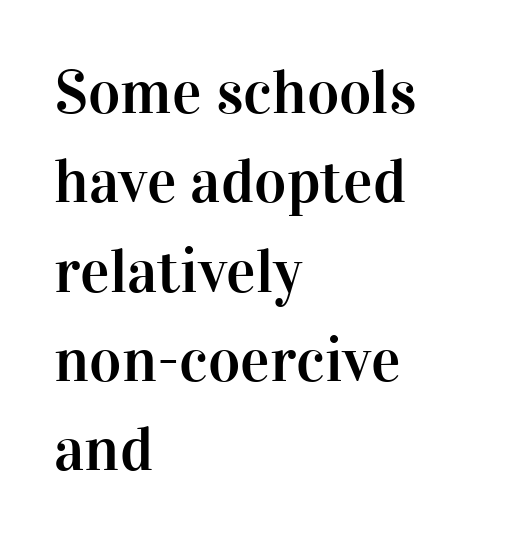
Varying glyph widths throughout — classic text-font behaviour. Just letters on the line, the space beneath them empty. The type sits square on the baseline with zero lean. This block has exactly the height ordinary leading produces.
